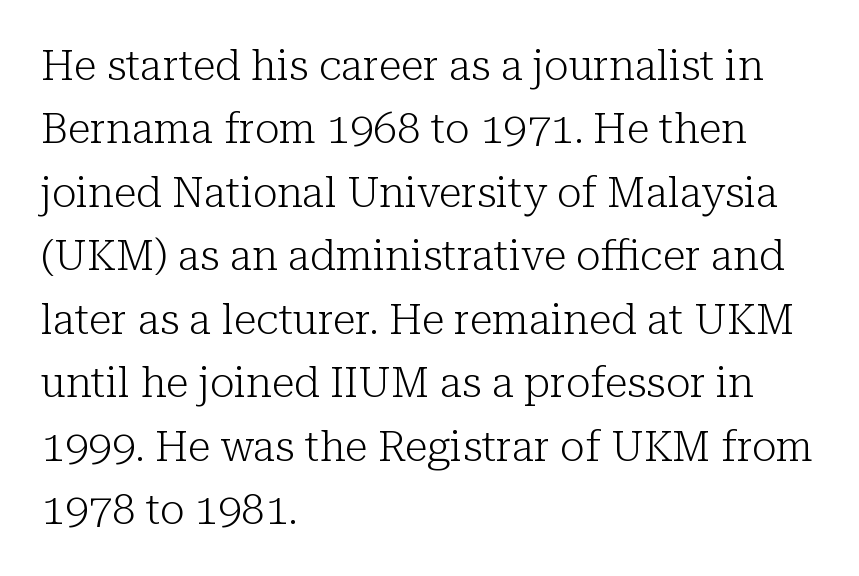
{"serif": "yes", "italic": "no", "bold": "no", "weight": "light", "width": "normal", "stroke_contrast": "low", "x_height": "medium", "monospaced": "no", "underline": "no", "align": "left", "line_spacing": "normal", "line_spacing_ratio": 1.51, "letter_spacing": "normal", "letter_spacing_em": 0.0, "glyph_px": 42}
